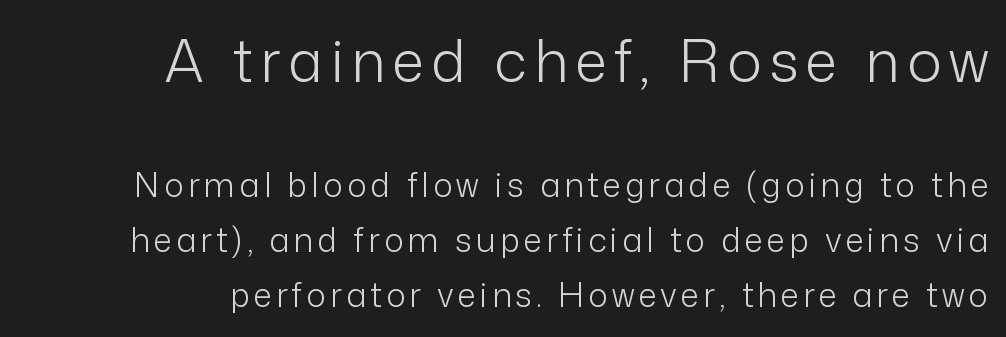
Q: Is the text bold? A: No.
Q: Is the text italic (slanted)? A: No, it is upright.
Q: Is the typeface a serif or a sans-serif typeface? A: Sans-serif.
Q: Is the text underlined? A: No.
Q: How is the paragraph aligned? A: Right-aligned.
Q: Is the spacing between lines tight, normal or loose? A: Normal.
Q: Which block of text is set in a larger size, the first (top) or the second (bottom)? A: The first (top) one.
Q: Width (condensed, normal, or wide)? A: Normal.
Q: Stroke contrast? A: Low.
Q: x-height? A: Medium.
Q: Monospaced? A: No.
